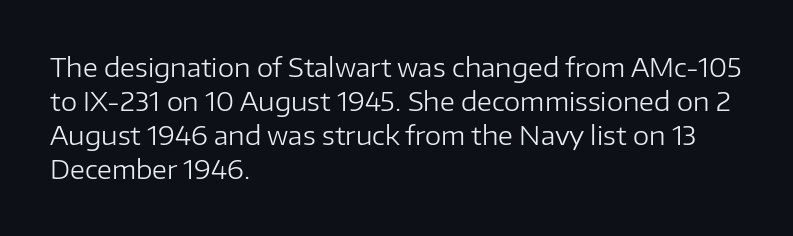
Descenders are the only things crossing below the line. All the whitespace from short lines collects on the right. Characters remain perfectly vertical along every line. The letters sit at their default tracking, neither squeezed nor spread.
